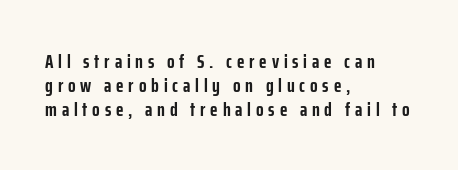
Q: Is the text bold? A: Yes.
Q: Is the text italic (slanted)? A: No, it is upright.
Q: Is the text underlined? A: No.
Q: How is the paragraph aligned? A: Left-aligned.
Q: Is the spacing between letters normal or unusually wide? A: Unusually wide.
